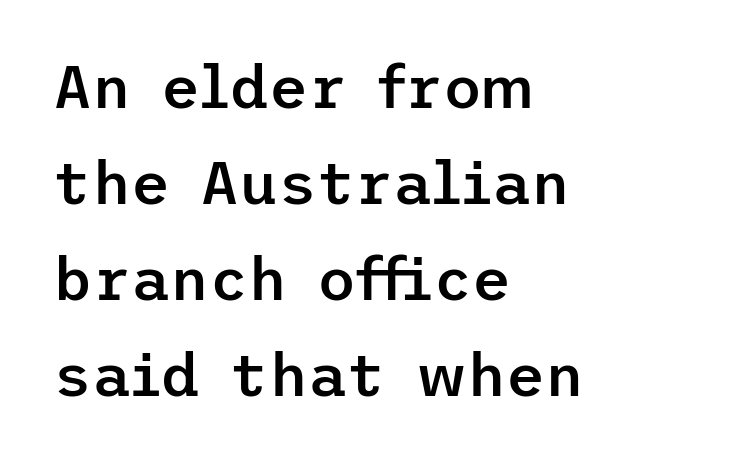
The image shows 60 px semibold sans-serif type, upright; set left-aligned, normal line spacing (1.6x), normal letter spacing, not underlined; low stroke contrast and a medium x-height.
